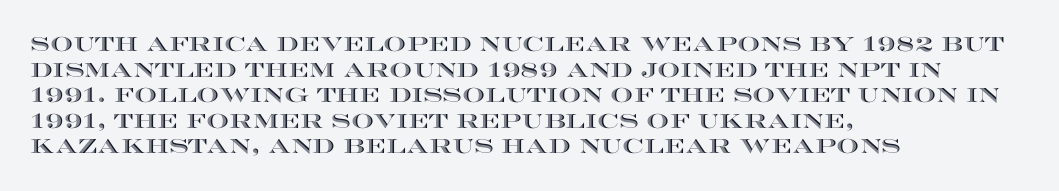
Q: Is the text italic (slanted)? A: No, it is upright.
Q: Is the text underlined? A: No.
Q: How is the paragraph aligned? A: Left-aligned.
Q: Is the spacing between letters normal or unusually wide? A: Normal.
Q: Is the spacing between lines tight, normal or loose? A: Normal.
